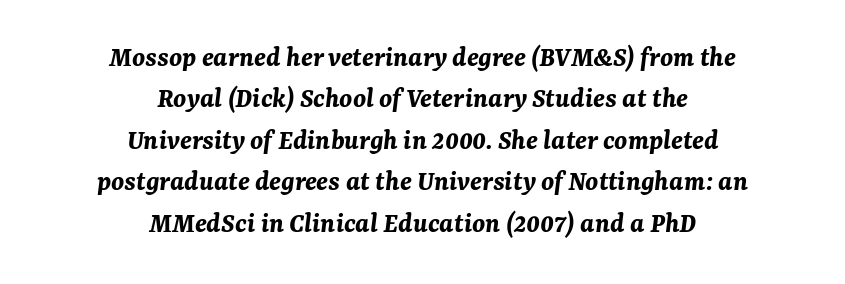
Q: Is the text bold? A: Yes.
Q: Is the text italic (slanted)? A: Yes, it leans right by about 7 degrees.
Q: Is the text underlined? A: No.
Q: How is the paragraph aligned? A: Centered.
Q: Is the spacing between letters normal or unusually wide? A: Normal.
Q: Is the spacing between lines tight, normal or loose? A: Normal.
Q: Width (condensed, normal, or wide)? A: Normal.
Q: Stroke contrast? A: Medium.
Q: x-height? A: Medium.
Q: Monospaced? A: No.
